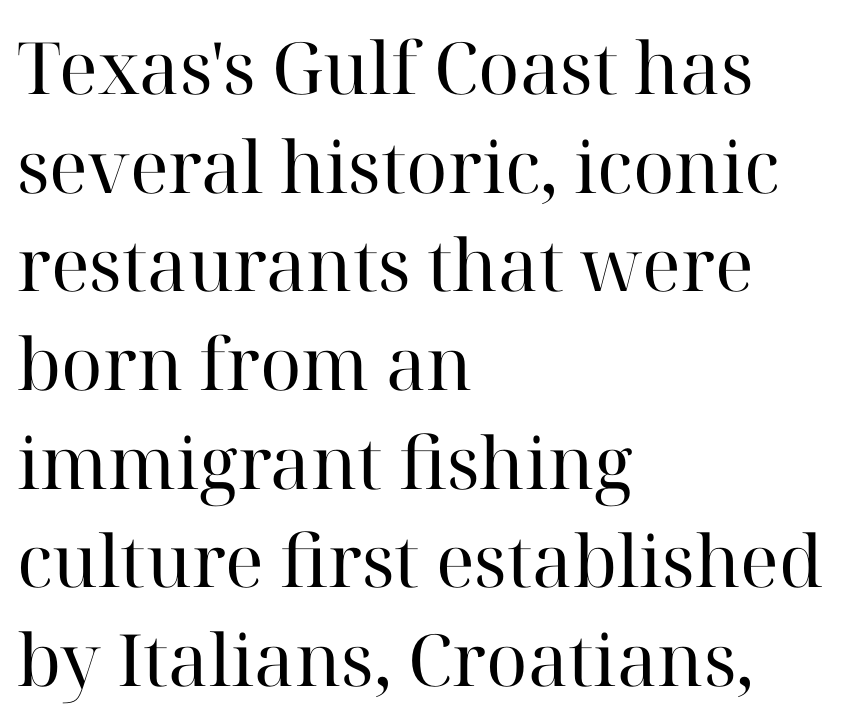
There is no visible air inserted between adjacent glyphs. Is the type heavy? It reads as light-to-regular instead. Italic: no, the glyphs are upright roman. Line spacing here is normal.
